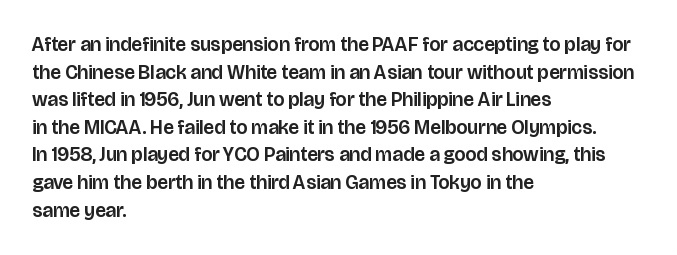
Q: Is the text italic (slanted)? A: No, it is upright.
Q: Is the text underlined? A: No.
Q: How is the paragraph aligned? A: Left-aligned.
Q: Is the spacing between letters normal or unusually wide? A: Normal.
Q: Is the spacing between lines tight, normal or loose? A: Normal.
